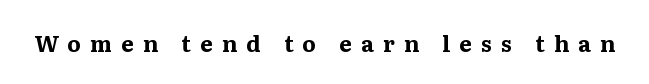
Q: Is the text bold? A: Yes.
Q: Is the text italic (slanted)? A: No, it is upright.
Q: Is the text underlined? A: No.
Q: Is the spacing between letters normal or unusually wide? A: Unusually wide.
